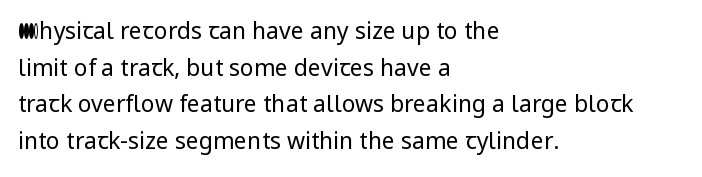
Q: Is the text bold? A: No.
Q: Is the text italic (slanted)? A: No, it is upright.
Q: Is the text underlined? A: No.
Q: How is the paragraph aligned? A: Left-aligned.
Q: Is the spacing between letters normal or unusually wide? A: Normal.
Q: Is the spacing between lines tight, normal or loose? A: Normal.
